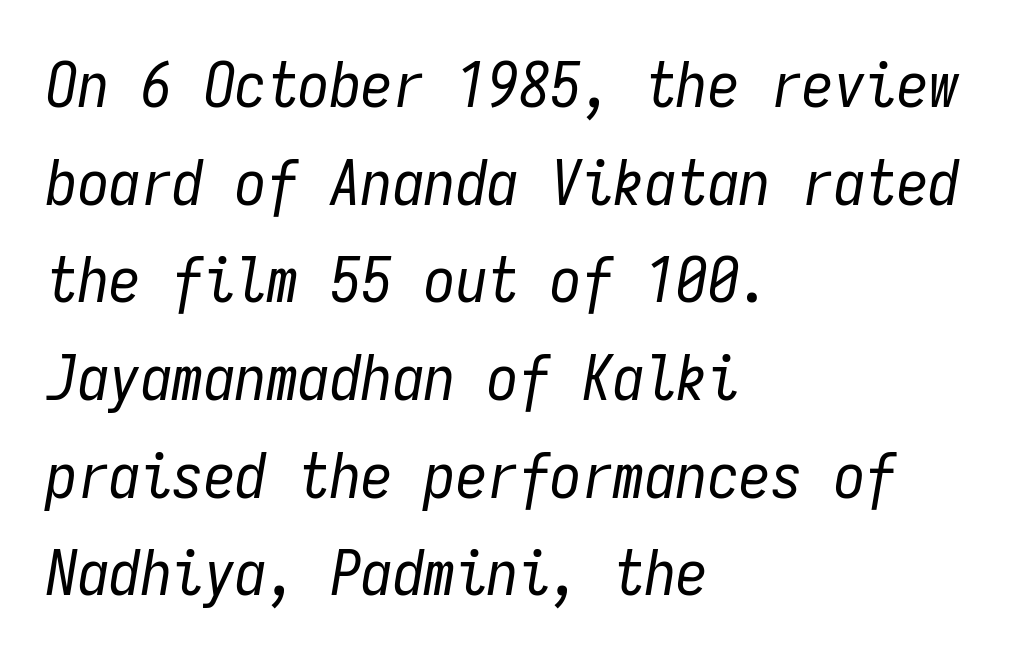
The image shows 63 px regular-weight, condensed type, italic (leaning right), monospaced; set left-aligned, normal line spacing (1.55x), normal letter spacing, not underlined; low stroke contrast and a medium x-height.
